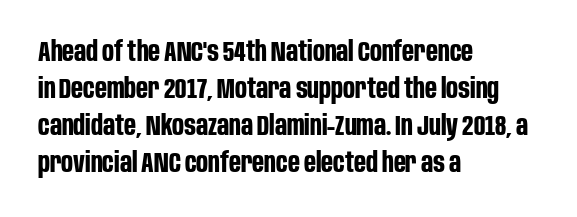
The letterforms sit shoulder to shoulder at normal distance. You could not count columns in this text — the font is proportionally spaced. The space beneath each line is pristine and unruled. One glance says typical: line gaps are just what's usual. The characters look thick and weighty, a clear bold.
